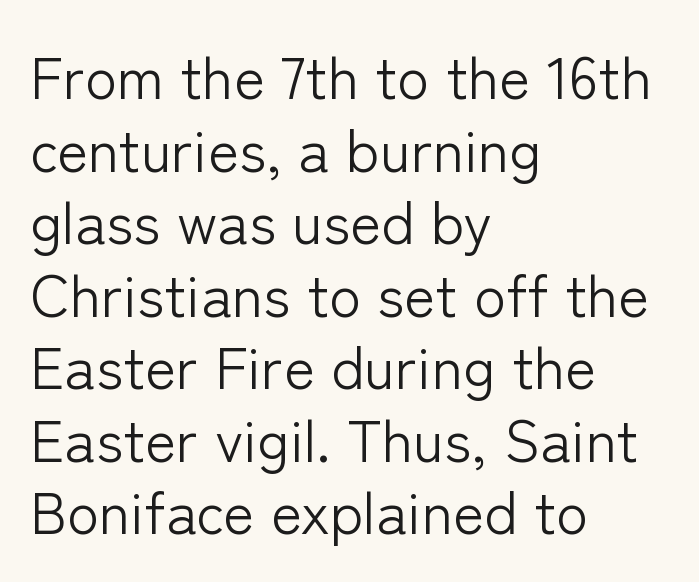
The image shows 59 px light sans-serif type, upright; set left-aligned, line spacing 1.23x, normal letter spacing, not underlined; low stroke contrast and a medium x-height.
